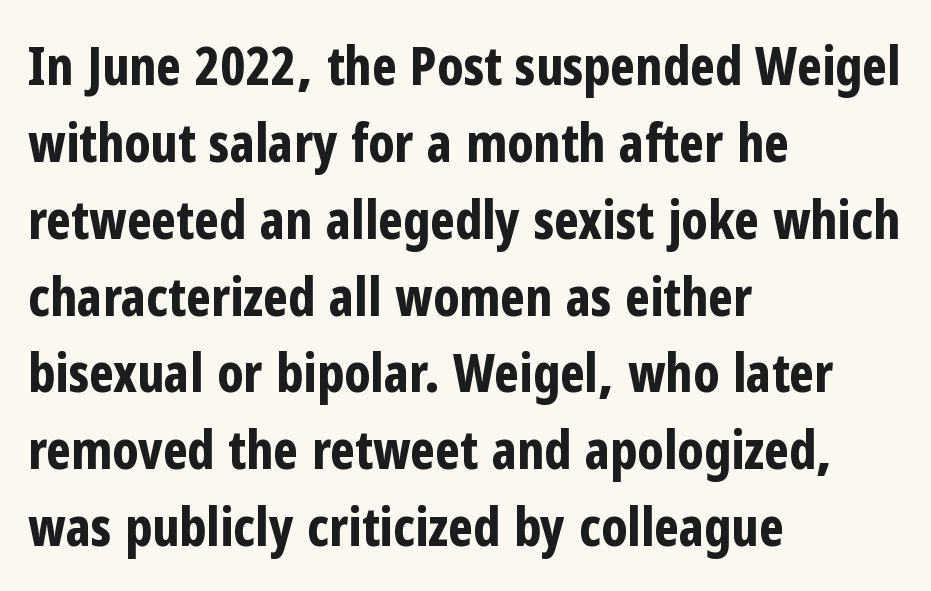
The image shows 53 px bold, condensed sans-serif type, upright; set left-aligned, normal line spacing (1.45x), normal letter spacing, not underlined; low stroke contrast and a medium x-height.
